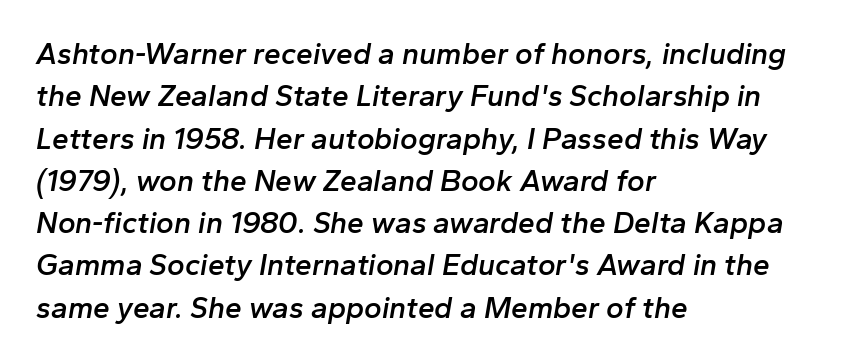
Horizontal bands of white between lines are of average thickness. A classic flush-left, rag-right setting is used for this passage. A typesetter would call this proportional, since set widths differ per character. Would a proofreader flag this as italicized? Yes. Inter-character spacing is left at the font's built-in metrics. Compared with an ordinary text face, these strokes are moderately heavier — a semibold.
